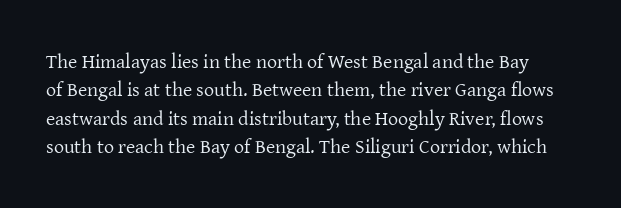
Q: Is the text bold? A: No.
Q: Is the text italic (slanted)? A: No, it is upright.
Q: Is the text underlined? A: No.
Q: Is the spacing between letters normal or unusually wide? A: Normal.
Q: Is the spacing between lines tight, normal or loose? A: Normal.
